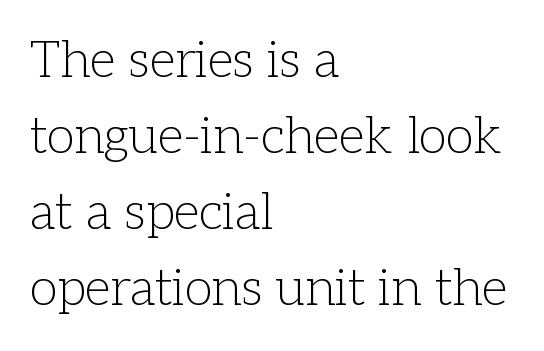
{"serif": "yes", "italic": "no", "bold": "no", "weight": "light", "width": "normal", "stroke_contrast": "low", "x_height": "medium", "monospaced": "no", "underline": "no", "align": "left", "line_spacing": "normal", "line_spacing_ratio": 1.49, "letter_spacing": "normal", "letter_spacing_em": 0.0, "glyph_px": 51}
